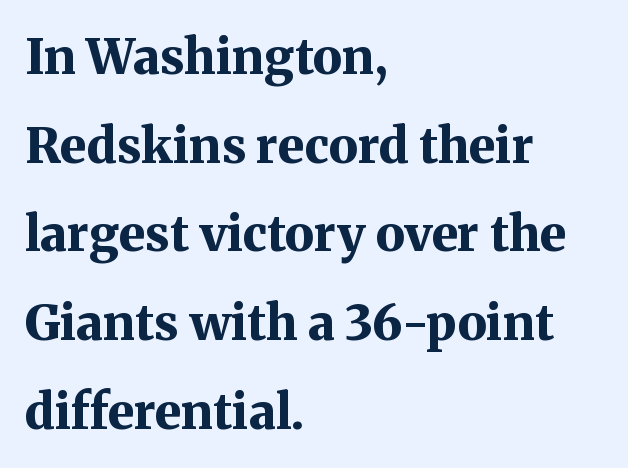
What kind of face is this? One with serifs. Do the characters align in a grid? No, the font is proportional. Is the letter spacing exaggerated? No — it looks like the ordinary default. The lettering holds an erect, upright posture throughout.
